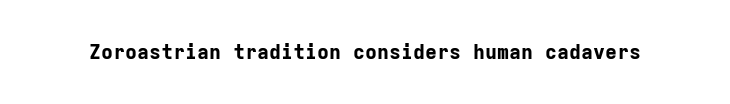
The image shows 20 px bold type, upright; set normal letter spacing, not underlined.
